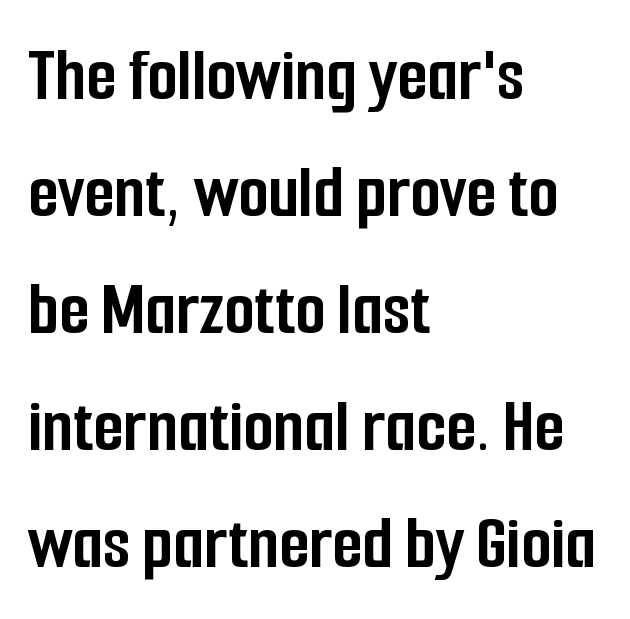
{"serif": "no", "italic": "no", "bold": "yes", "weight": "semibold", "width": "condensed", "stroke_contrast": "low", "x_height": "medium", "monospaced": "no", "underline": "no", "align": "left", "line_spacing": "normal", "line_spacing_ratio": 1.5, "letter_spacing": "normal", "letter_spacing_em": 0.0, "glyph_px": 78}
